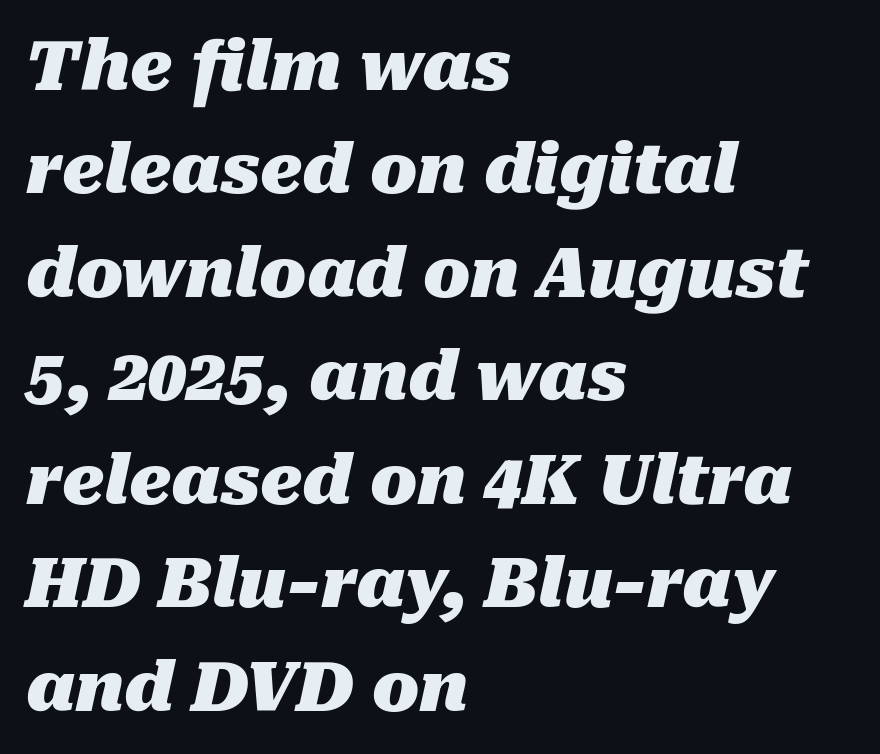
The image shows 69 px heavy type, italic (leaning right); set left-aligned, normal line spacing (1.5x), normal letter spacing, not underlined; medium stroke contrast and a medium x-height.
